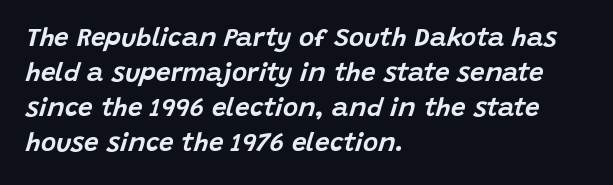
Q: Is the text italic (slanted)? A: Yes, it leans right by about 15 degrees.
Q: Is the text underlined? A: No.
Q: How is the paragraph aligned? A: Left-aligned.
Q: Is the spacing between letters normal or unusually wide? A: Normal.
Q: Is the spacing between lines tight, normal or loose? A: Normal.
